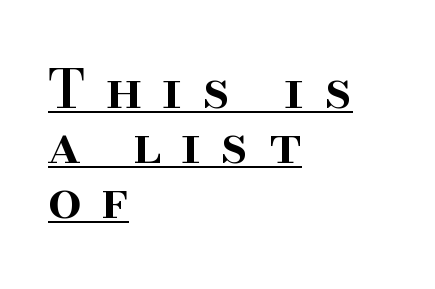
Q: Is the text bold? A: Semi-bold.
Q: Is the text italic (slanted)? A: No, it is upright.
Q: Is the typeface a serif or a sans-serif typeface? A: Serif.
Q: Is the text underlined? A: Yes.
Q: How is the paragraph aligned? A: Left-aligned.
Q: Is the spacing between letters normal or unusually wide? A: Unusually wide.
Q: Is the spacing between lines tight, normal or loose? A: Tight.
Q: Width (condensed, normal, or wide)? A: Normal.
Q: Stroke contrast? A: High.
Q: x-height? A: Small.
Q: Monospaced? A: No.
